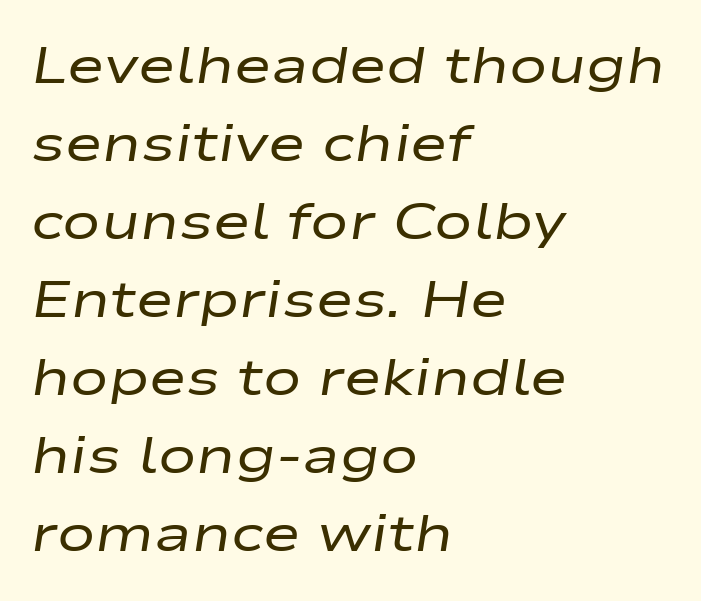
Q: Is the text bold? A: No.
Q: Is the text italic (slanted)? A: Yes, it leans right by about 9 degrees.
Q: Is the text underlined? A: No.
Q: How is the paragraph aligned? A: Left-aligned.
Q: Is the spacing between letters normal or unusually wide? A: Normal.
Q: Is the spacing between lines tight, normal or loose? A: Normal.
Q: Width (condensed, normal, or wide)? A: Wide.
Q: Stroke contrast? A: Low.
Q: x-height? A: Medium.
Q: Monospaced? A: No.
